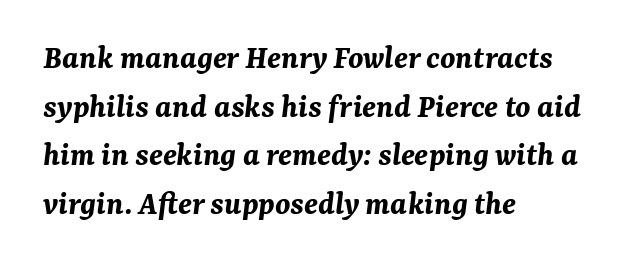
{"italic": "yes", "lean": "right", "slant_degrees": 7, "bold": "yes", "weight": "bold", "width": "normal", "stroke_contrast": "medium", "x_height": "medium", "monospaced": "no", "underline": "no", "align": "left", "line_spacing": "normal", "line_spacing_ratio": 1.43, "letter_spacing": "normal", "letter_spacing_em": 0.0, "glyph_px": 34}
